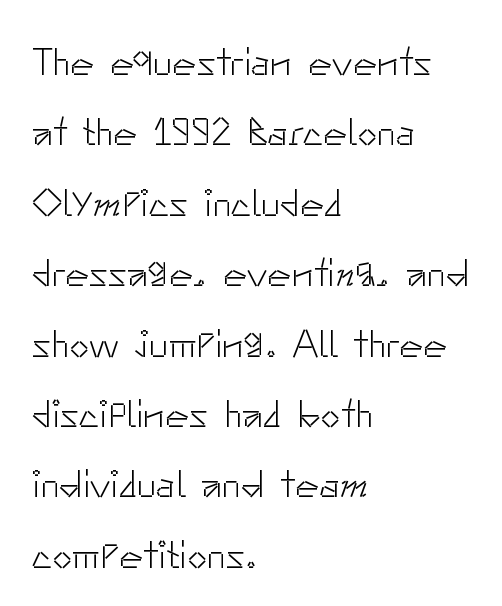
This sample has the flowing, uneven cadence of proportional lettering. Underlining? Definitely not there. A quiet, ordinary-to-light weight characterises the typeface. Italic: no, the glyphs are upright roman. Regarding serifs, this sample does without them.
